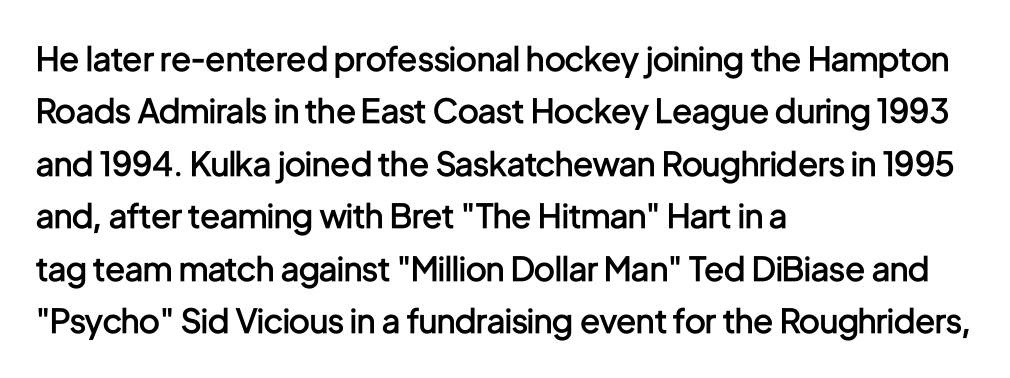
Vertical strokes here are truly vertical. The designer left line spacing at the default. Is the type bold? Partly — it's a semibold, heavier than regular but not fully bold. One-word summary of the alignment: left.
